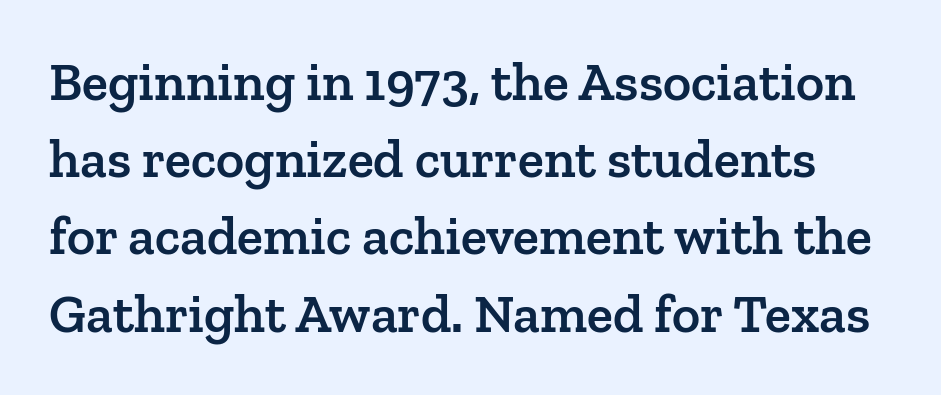
Q: Is the text bold? A: Semi-bold.
Q: Is the text italic (slanted)? A: No, it is upright.
Q: Is the typeface a serif or a sans-serif typeface? A: Serif.
Q: Is the text underlined? A: No.
Q: Is the spacing between letters normal or unusually wide? A: Normal.
Q: Is the spacing between lines tight, normal or loose? A: Normal.
Q: Width (condensed, normal, or wide)? A: Normal.
Q: Stroke contrast? A: Low.
Q: x-height? A: Medium.
Q: Monospaced? A: No.
